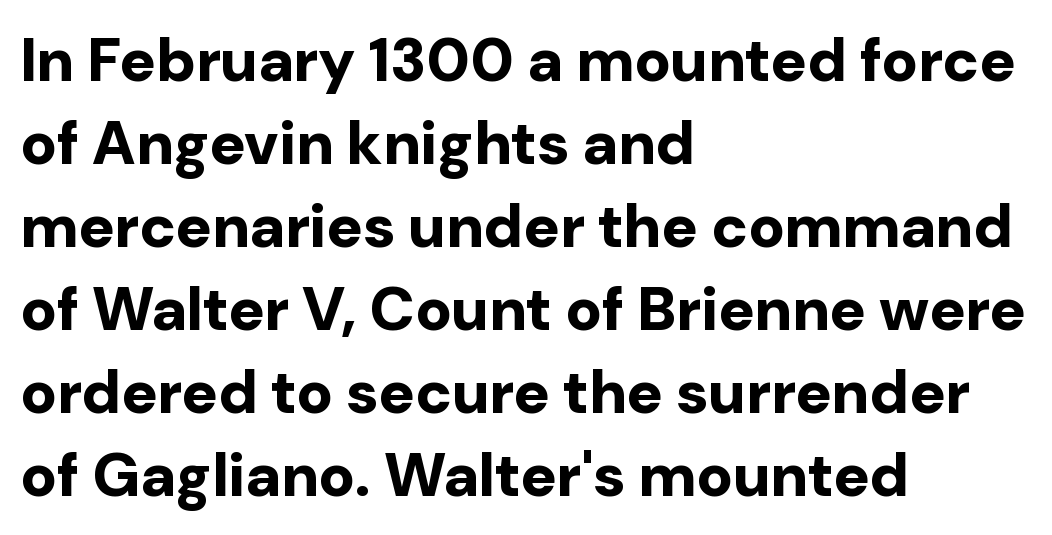
{"serif": "no", "italic": "no", "bold": "yes", "weight": "bold", "width": "normal", "stroke_contrast": "low", "x_height": "medium", "monospaced": "no", "underline": "no", "align": "left", "line_spacing": "normal", "line_spacing_ratio": 1.36, "letter_spacing": "normal", "letter_spacing_em": 0.0, "glyph_px": 61}
